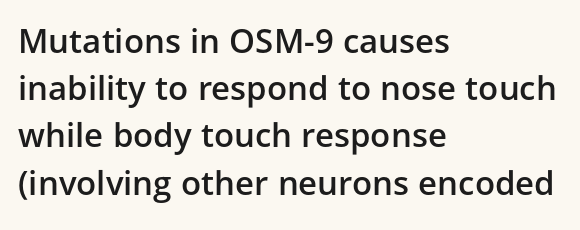
Q: Is the text bold? A: Semi-bold.
Q: Is the text italic (slanted)? A: No, it is upright.
Q: Is the typeface a serif or a sans-serif typeface? A: Sans-serif.
Q: Is the text underlined? A: No.
Q: How is the paragraph aligned? A: Left-aligned.
Q: Is the spacing between letters normal or unusually wide? A: Normal.
Q: Is the spacing between lines tight, normal or loose? A: Normal.
Q: Width (condensed, normal, or wide)? A: Normal.
Q: Stroke contrast? A: Low.
Q: x-height? A: Medium.
Q: Monospaced? A: No.
